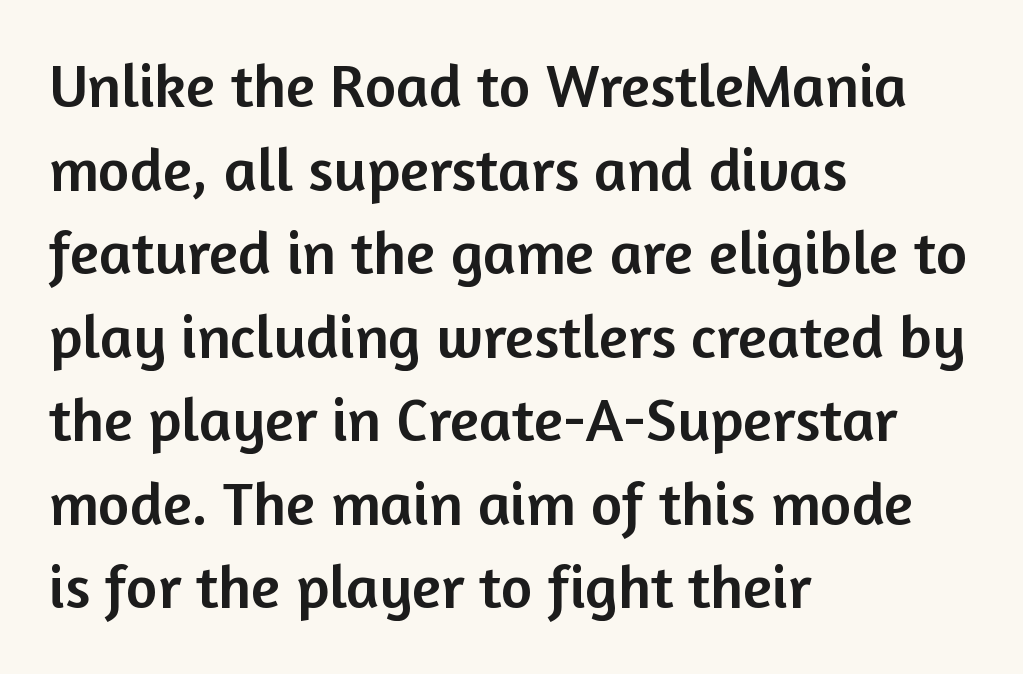
Regarding leading, the lines here are spaced in the standard way. A clean baseline with only descenders dipping below it. The specimen reads as upright at a glance. Short and long lines alike share a common starting point at left. These lines are composed in type without serifs. The letters advance in unequal steps, a hallmark of proportional type.
